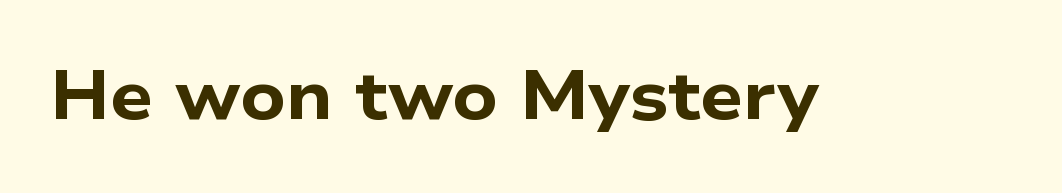
Q: Is the text bold? A: Yes.
Q: Is the typeface a serif or a sans-serif typeface? A: Sans-serif.
Q: Is the text underlined? A: No.
Q: Is the spacing between letters normal or unusually wide? A: Normal.
Q: Width (condensed, normal, or wide)? A: Wide.
Q: Stroke contrast? A: Low.
Q: x-height? A: Medium.
Q: Monospaced? A: No.
